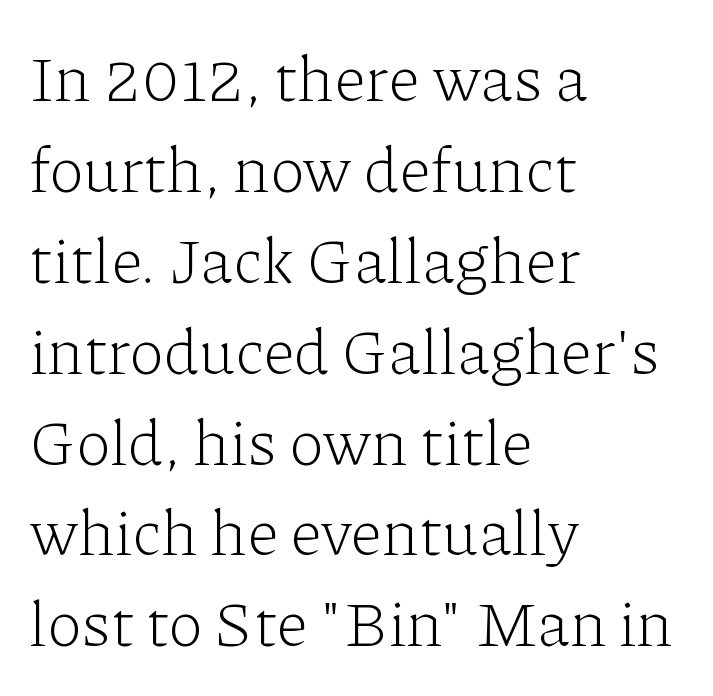
The weight would be labelled regular, book, light, or lighter still. Any mark beneath the type? The region is blank. One glance says typical: line gaps are just what's usual. The face used here is rendered with its standard letterfit.
